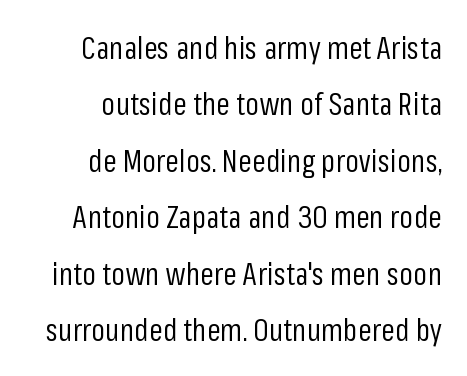
The face looks like a standard text weight, possibly lighter. Each letter's strokes conclude bluntly, with no projecting serifs. Here the designer chose a conventional face with non-uniform glyph widths. Nobody touched the tracking dial on this one.
